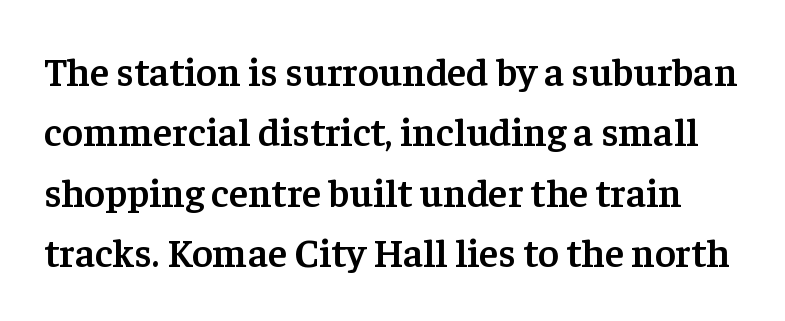
The image shows 40 px semibold serif type, upright; set normal line spacing (1.51x), normal letter spacing, not underlined; low stroke contrast and a medium x-height.
